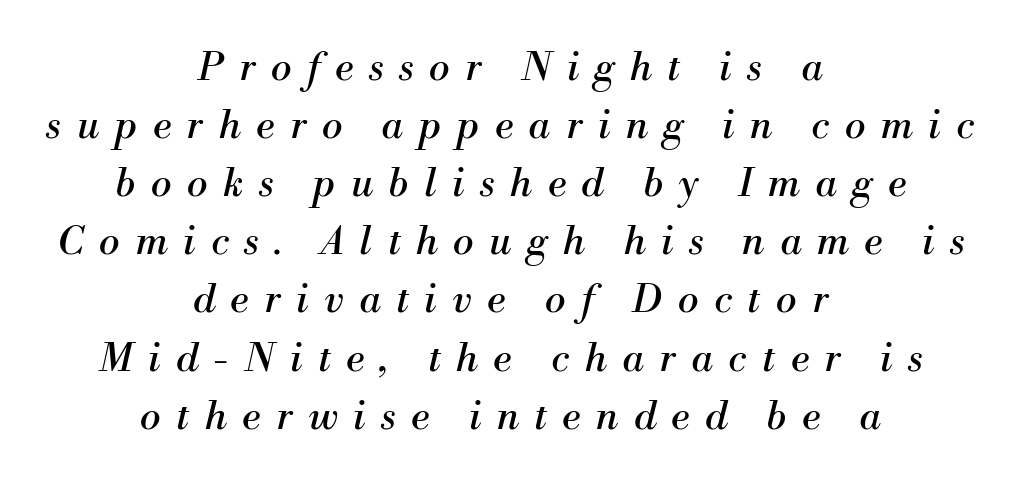
The image shows 39 px regular-weight serif type, italic (leaning right); set centered, normal line spacing (1.49x), unusually wide letter spacing (+0.4 em), not underlined; medium stroke contrast and a small x-height.
